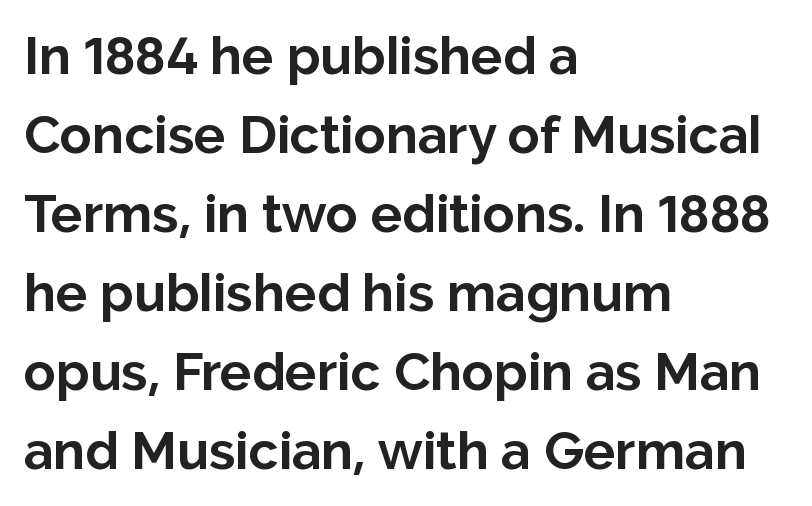
This is the regular roman posture of the typeface. Spacing between characters is what you'd get straight out of the box. The zone under the glyphs is completely vacant. Vertically, the passage feels balanced, rows spaced as you'd expect. As a designer I'd log this as weight 700, bold.
